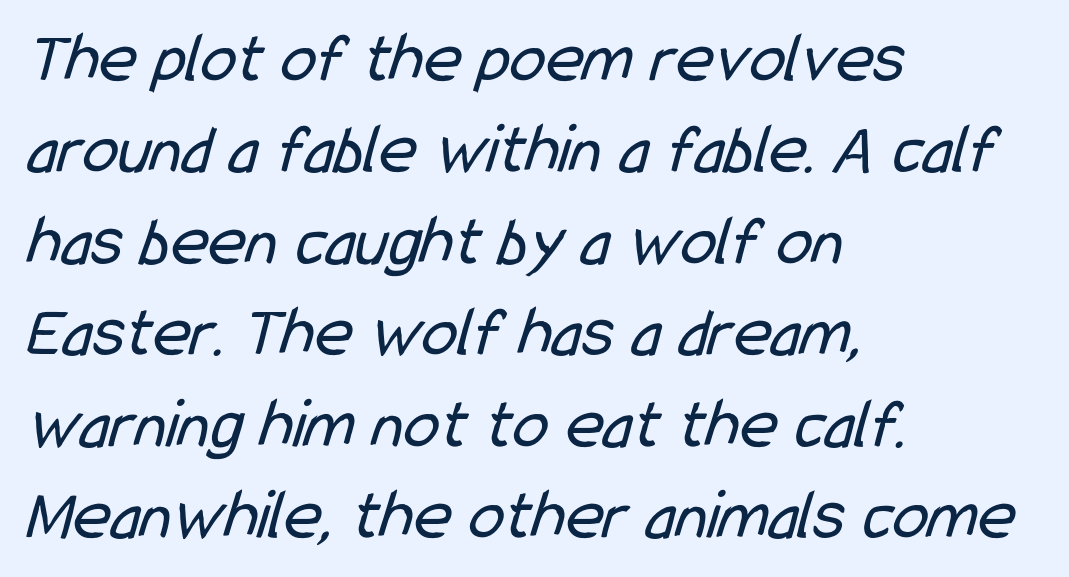
The image shows 72 px regular-weight, condensed sans-serif type; set left-aligned, normal line spacing (1.27x), normal letter spacing, not underlined; low stroke contrast and a medium x-height.
